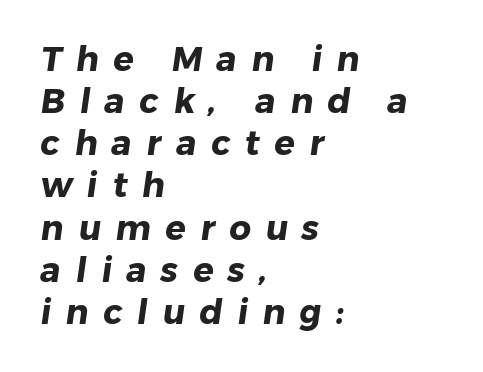
The image shows 34 px heavy sans-serif type; set left-aligned, line spacing 1.24x, unusually wide letter spacing (+0.43 em), not underlined; low stroke contrast and a medium x-height.
